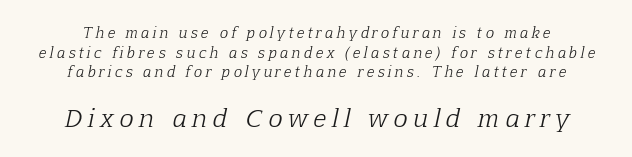
Larger block? The one below; the one above is distinctly smaller. Type without underlining. The text block is weighted toward neither margin, spreading evenly from the middle. Between one letter and the next there's a generous, obvious gap. Characters are canted at an angle relative to the baseline's perpendicular. In terms of leading, this rendering sits right in the middle.
